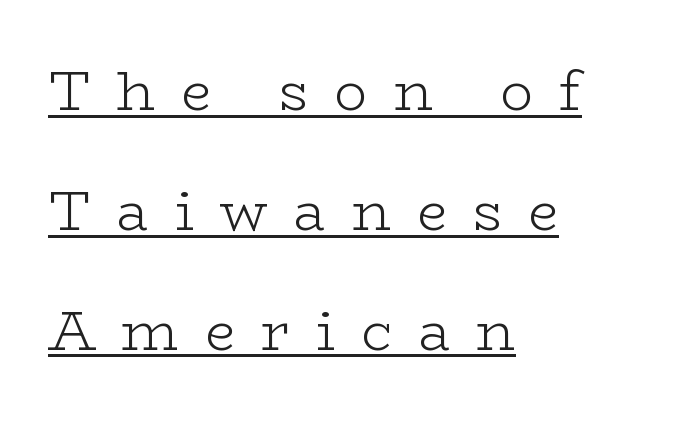
Q: Is the text bold? A: No.
Q: Is the text italic (slanted)? A: No, it is upright.
Q: Is the typeface a serif or a sans-serif typeface? A: Serif.
Q: Is the text underlined? A: Yes.
Q: How is the paragraph aligned? A: Left-aligned.
Q: Is the spacing between letters normal or unusually wide? A: Unusually wide.
Q: Is the spacing between lines tight, normal or loose? A: Loose.
Q: Width (condensed, normal, or wide)? A: Wide.
Q: Stroke contrast? A: Low.
Q: x-height? A: Medium.
Q: Monospaced? A: No.
